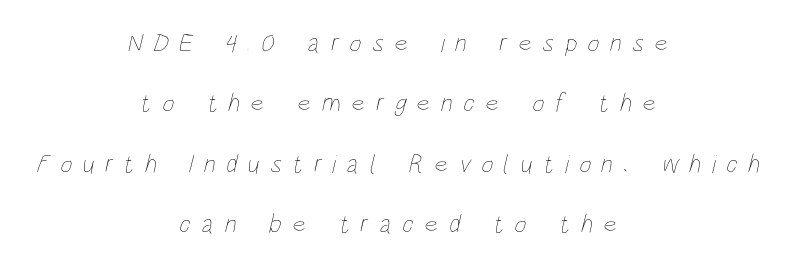
A typesetter would call this heavily tracked-out type. Notice how the passage keeps no hard edge, just a central spine. Each new line begins a long way beneath the previous one. No word sits above an underline. The characters are drawn with everyday or finer stroke widths.
